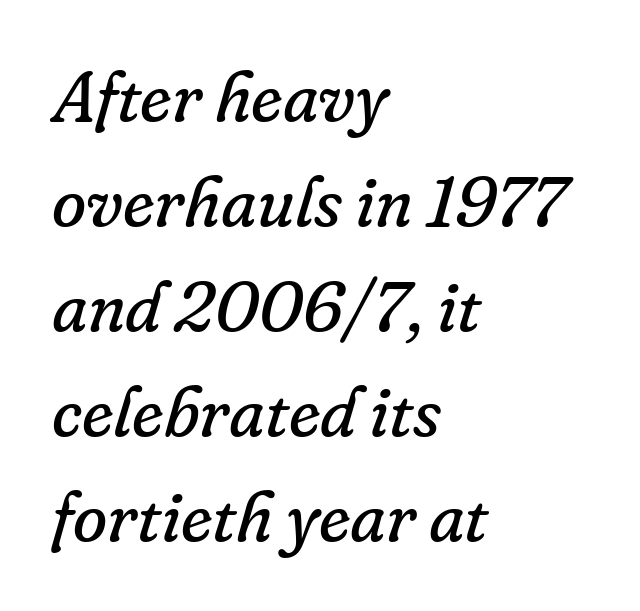
Visually the block forms a straight wall on the left and a jagged coastline on the right. The text was rendered using a seriffed face with decorative stroke endings. Stems and bowls with no extra thickness — not bold. The line texture is even and compact thanks to regular tracking.
